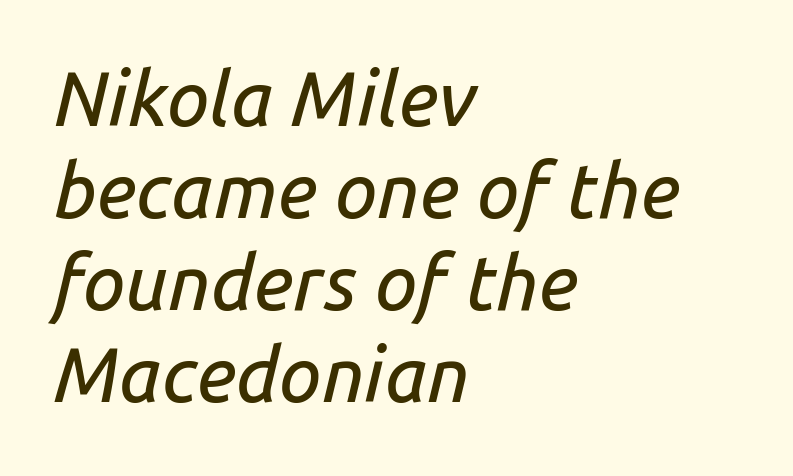
Q: Is the text italic (slanted)? A: Yes, it leans right by about 14 degrees.
Q: Is the text underlined? A: No.
Q: How is the paragraph aligned? A: Left-aligned.
Q: Is the spacing between letters normal or unusually wide? A: Normal.
Q: Width (condensed, normal, or wide)? A: Normal.
Q: Stroke contrast? A: Low.
Q: x-height? A: Medium.
Q: Monospaced? A: No.
